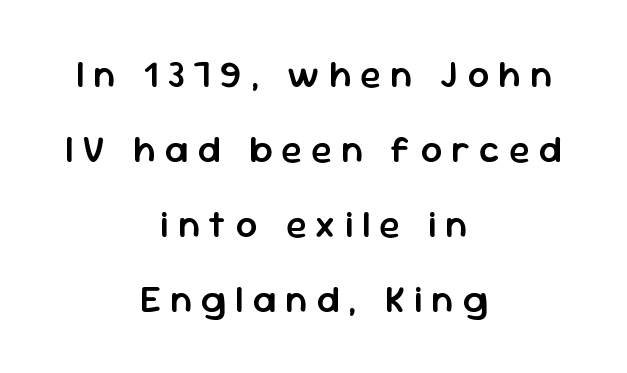
{"serif": "no", "italic": "no", "bold": "semi", "weight": "semibold", "width": "normal", "stroke_contrast": "low", "x_height": "medium", "monospaced": "no", "underline": "no", "align": "center", "line_spacing": "loose", "line_spacing_ratio": 1.97, "letter_spacing": "wide", "letter_spacing_em": 0.24, "glyph_px": 38}
